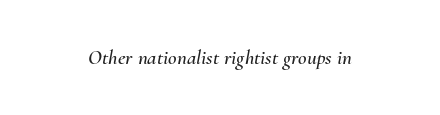
Does extra space separate the letters? No, they use regular spacing. In terms of posture, this sample is oblique. These lines are centered, leaving both edges ragged. Letters rest on an invisible, unmarked baseline.
